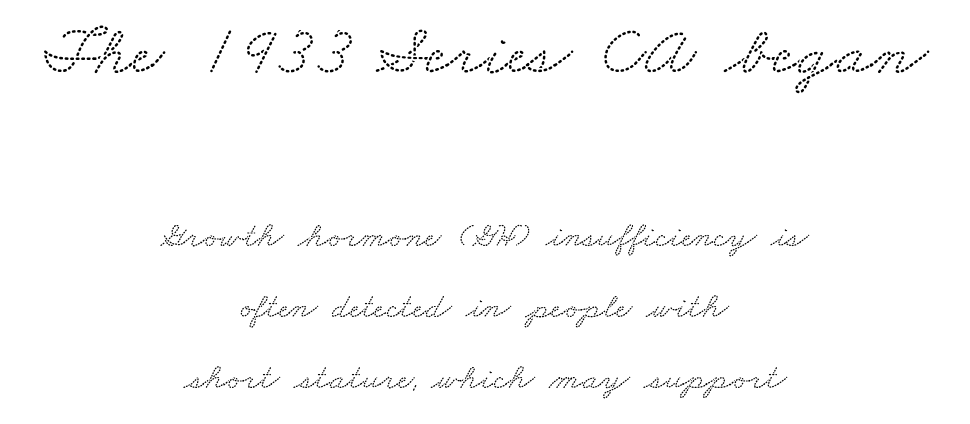
The line texture is even and compact thanks to regular tracking. Caption: upper text group enlarged, lower text group reduced. These lines are rendered in a variable-pitch font.
